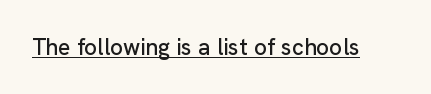
The image shows 23 px text type, upright; set normal letter spacing, underlined.
